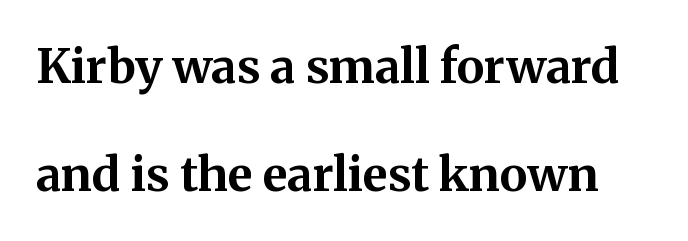
{"serif": "yes", "italic": "no", "bold": "yes", "weight": "bold", "width": "normal", "stroke_contrast": "medium", "x_height": "medium", "monospaced": "no", "underline": "no", "line_spacing": "loose", "line_spacing_ratio": 2.3, "letter_spacing": "normal", "letter_spacing_em": 0.0, "glyph_px": 47}
